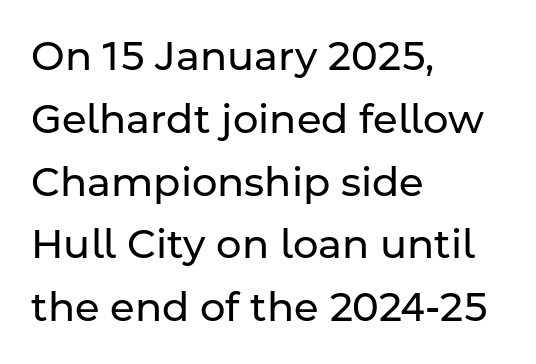
The image shows 40 px regular-weight sans-serif type, upright; set left-aligned, normal line spacing (1.57x), normal letter spacing, not underlined; low stroke contrast and a medium x-height.
